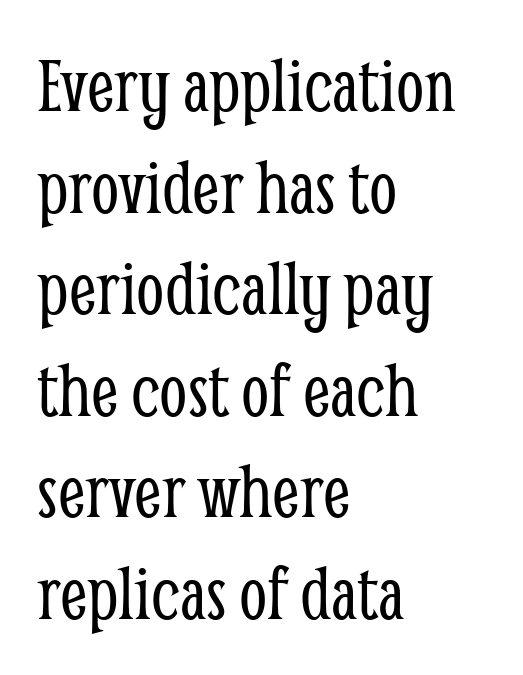
{"serif": "yes", "italic": "no", "bold": "no", "weight": "light", "width": "condensed", "stroke_contrast": "low", "x_height": "medium", "monospaced": "no", "underline": "no", "align": "left", "line_spacing": "normal", "line_spacing_ratio": 1.27, "letter_spacing": "normal", "letter_spacing_em": 0.0, "glyph_px": 80}
